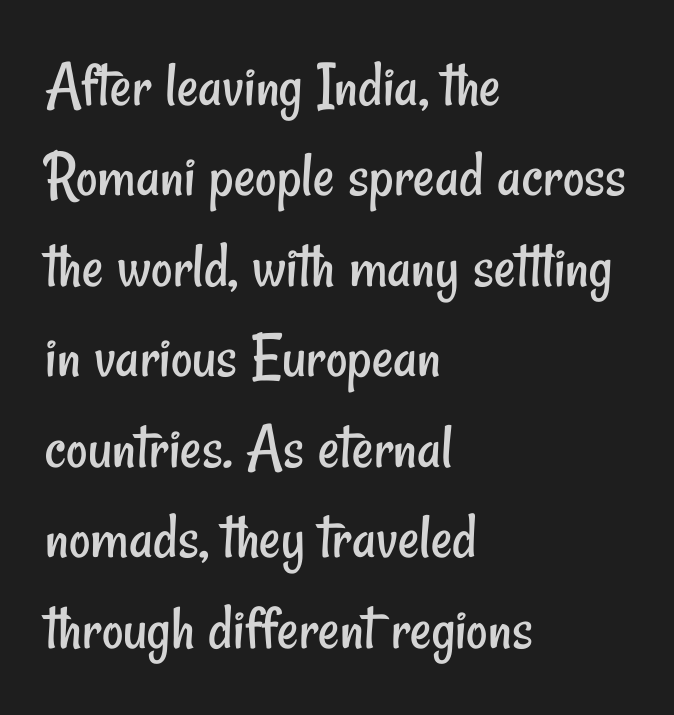
The image shows 66 px regular-weight, condensed sans-serif type; set left-aligned, normal line spacing (1.37x), normal letter spacing, not underlined; low stroke contrast and a small x-height.
